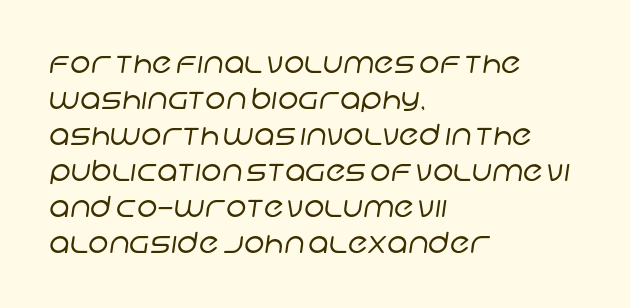
Clear beneath every line of the passage. Horizontal alignment here is leftward, the default for most running prose. What stands out about the letter spacing? Nothing — it is the standard amount. The rendering uses natural spacing where letterforms have individual widths.
